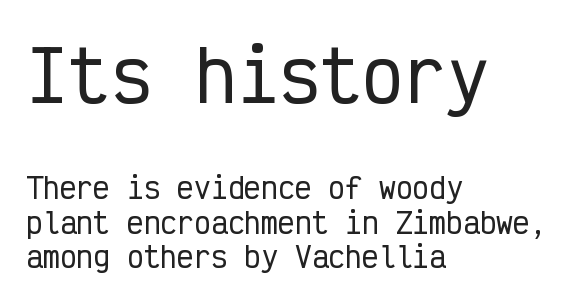
Q: Is the text italic (slanted)? A: No, it is upright.
Q: Is the typeface a serif or a sans-serif typeface? A: Sans-serif.
Q: Is the text underlined? A: No.
Q: How is the paragraph aligned? A: Left-aligned.
Q: Is the spacing between letters normal or unusually wide? A: Normal.
Q: Which block of text is set in a larger size, the first (top) or the second (bottom)? A: The first (top) one.
Q: Width (condensed, normal, or wide)? A: Condensed.
Q: Stroke contrast? A: Low.
Q: x-height? A: Medium.
Q: Monospaced? A: Yes.
